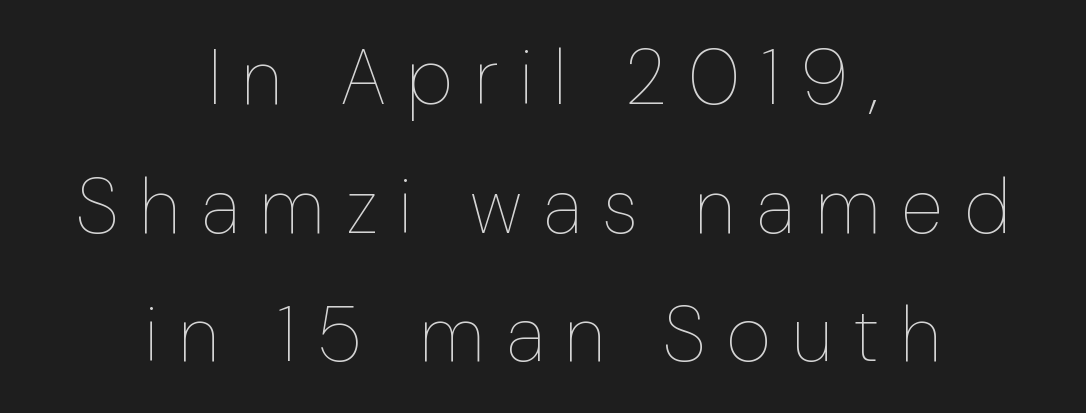
Q: Is the text bold? A: No.
Q: Is the text italic (slanted)? A: No, it is upright.
Q: Is the text underlined? A: No.
Q: How is the paragraph aligned? A: Centered.
Q: Is the spacing between letters normal or unusually wide? A: Unusually wide.
Q: Is the spacing between lines tight, normal or loose? A: Normal.
Q: Width (condensed, normal, or wide)? A: Normal.
Q: Stroke contrast? A: Low.
Q: x-height? A: Medium.
Q: Monospaced? A: No.
